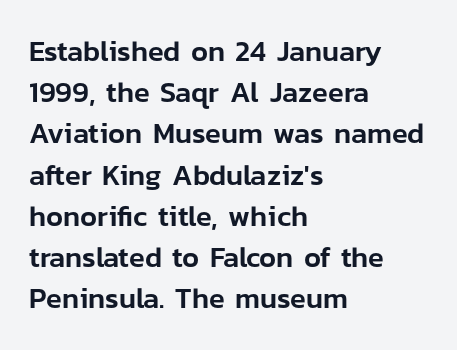
In terms of letterspacing, this is plain default setting. Each line starts at the same left margin while the right side varies. Nope, no serifs anywhere on these letters. The block of text has a typical density, with ordinary space between rows.
